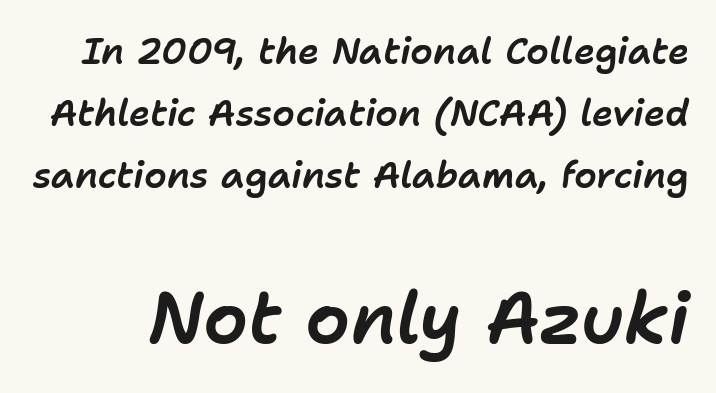
Q: Is the text italic (slanted)? A: Yes, it leans right by about 11 degrees.
Q: Is the text underlined? A: No.
Q: Is the spacing between letters normal or unusually wide? A: Normal.
Q: Which block of text is set in a larger size, the first (top) or the second (bottom)? A: The second (bottom) one.
Q: Width (condensed, normal, or wide)? A: Normal.
Q: Stroke contrast? A: Low.
Q: x-height? A: Medium.
Q: Monospaced? A: No.
